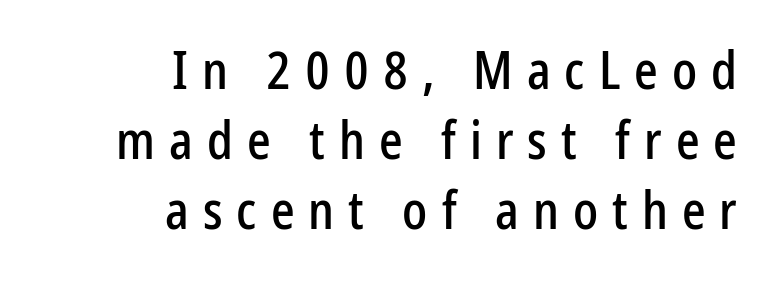
Does the leading feel generous? No, just average. Descender tails drop into unmarked territory. The characters display no serif detailing; their extremities are plain. Here the designer chose a conventional face with non-uniform glyph widths.
